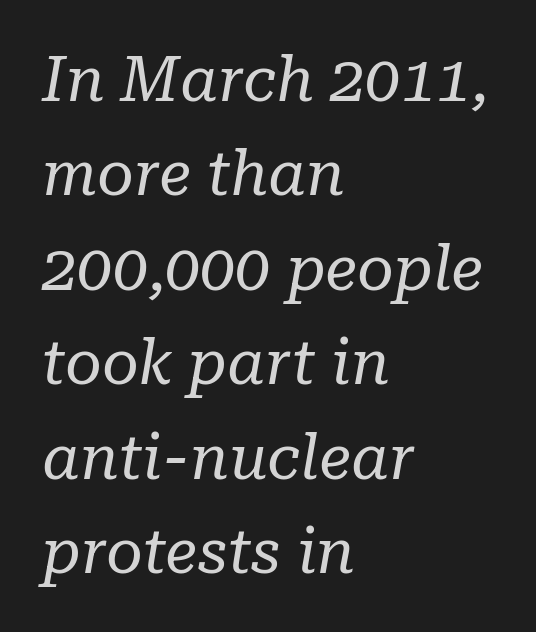
Q: Is the text bold? A: No.
Q: Is the text italic (slanted)? A: Yes, it leans right by about 10 degrees.
Q: Is the typeface a serif or a sans-serif typeface? A: Serif.
Q: Is the text underlined? A: No.
Q: How is the paragraph aligned? A: Left-aligned.
Q: Is the spacing between letters normal or unusually wide? A: Normal.
Q: Is the spacing between lines tight, normal or loose? A: Normal.
Q: Width (condensed, normal, or wide)? A: Normal.
Q: Stroke contrast? A: Low.
Q: x-height? A: Medium.
Q: Monospaced? A: No.
